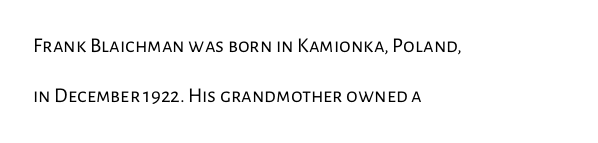
{"italic": "no", "bold": "no", "underline": "no", "align": "left", "line_spacing": "loose", "line_spacing_ratio": 2.39, "letter_spacing": "normal", "letter_spacing_em": 0.0, "glyph_px": 21}
